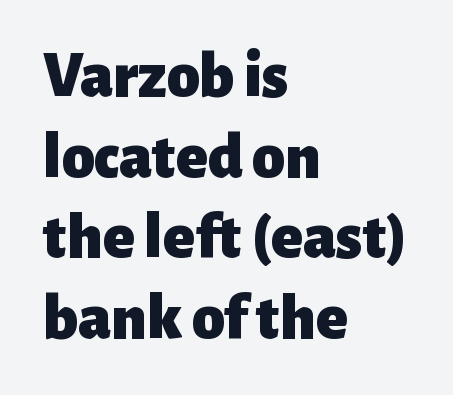
Q: Is the text bold? A: Yes.
Q: Is the text italic (slanted)? A: No, it is upright.
Q: Is the typeface a serif or a sans-serif typeface? A: Sans-serif.
Q: Is the text underlined? A: No.
Q: How is the paragraph aligned? A: Left-aligned.
Q: Is the spacing between letters normal or unusually wide? A: Normal.
Q: Width (condensed, normal, or wide)? A: Normal.
Q: Stroke contrast? A: Low.
Q: x-height? A: Medium.
Q: Monospaced? A: No.
